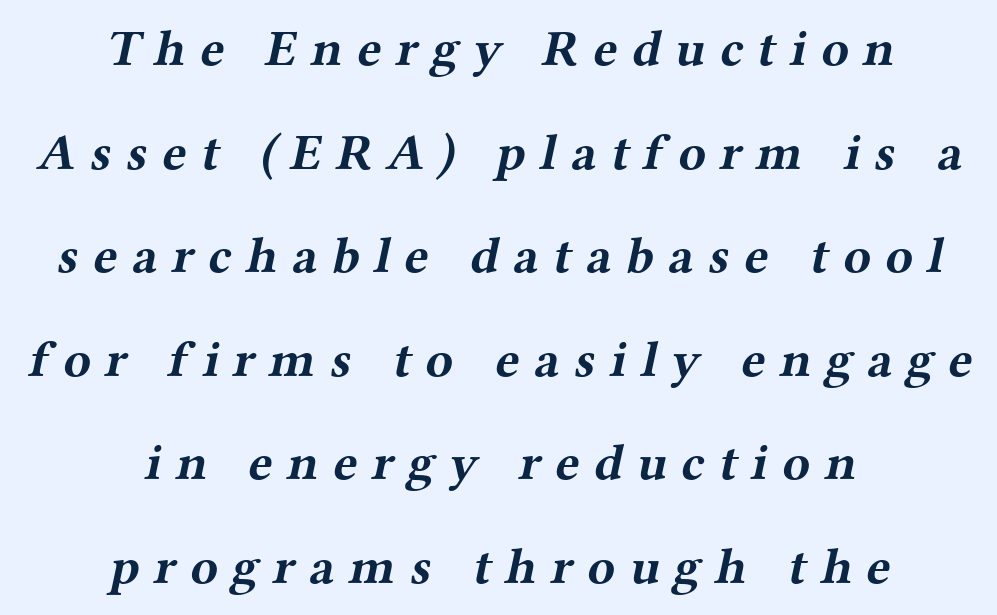
The image shows 51 px bold, wide serif type; set centered, loose line spacing (2.03x), unusually wide letter spacing (+0.28 em), not underlined; medium stroke contrast and a medium x-height.
